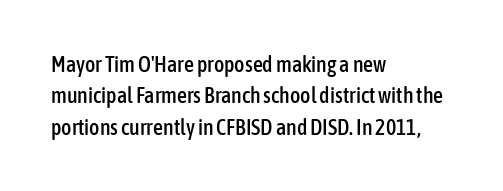
{"italic": "no", "underline": "no", "align": "left", "line_spacing": "normal", "line_spacing_ratio": 1.43, "letter_spacing": "normal", "letter_spacing_em": 0.0, "glyph_px": 22}
